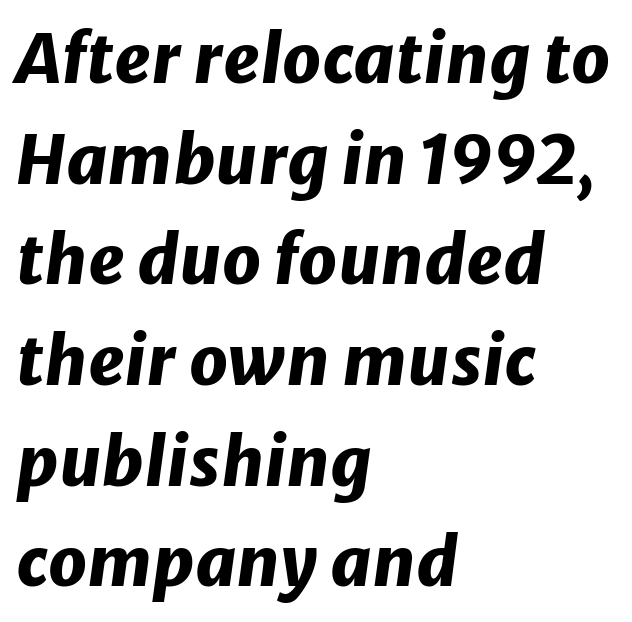
Q: Is the text bold? A: Yes.
Q: Is the text italic (slanted)? A: Yes, it leans right by about 8 degrees.
Q: Is the text underlined? A: No.
Q: How is the paragraph aligned? A: Left-aligned.
Q: Is the spacing between letters normal or unusually wide? A: Normal.
Q: Is the spacing between lines tight, normal or loose? A: Normal.
Q: Width (condensed, normal, or wide)? A: Normal.
Q: Stroke contrast? A: Low.
Q: x-height? A: Medium.
Q: Monospaced? A: No.
